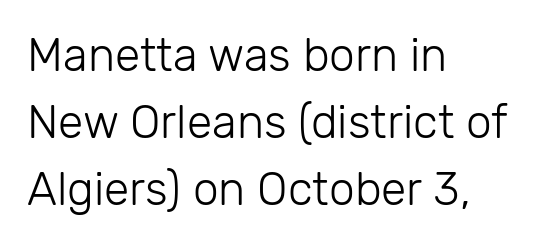
The image shows 46 px light sans-serif type, upright; set left-aligned, normal line spacing (1.46x), normal letter spacing, not underlined; low stroke contrast and a medium x-height.
